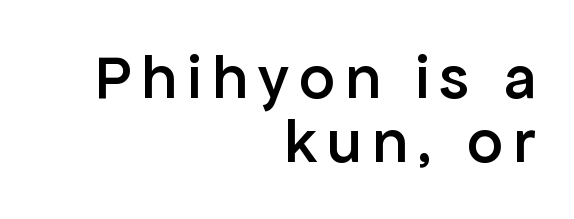
{"serif": "no", "italic": "no", "bold": "semi", "weight": "semibold", "width": "normal", "stroke_contrast": "low", "x_height": "medium", "monospaced": "no", "underline": "no", "align": "right", "line_spacing": "tight", "line_spacing_ratio": 1.01, "glyph_px": 63}
